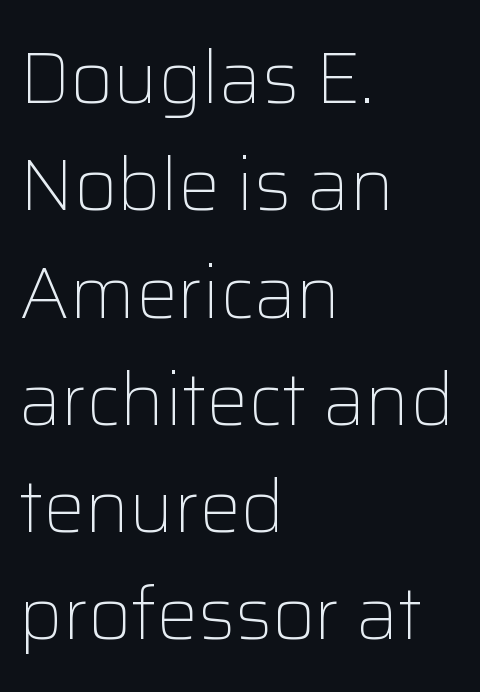
The image shows 74 px light sans-serif type, upright; set left-aligned, normal line spacing (1.45x), normal letter spacing, not underlined; low stroke contrast and a medium x-height.
